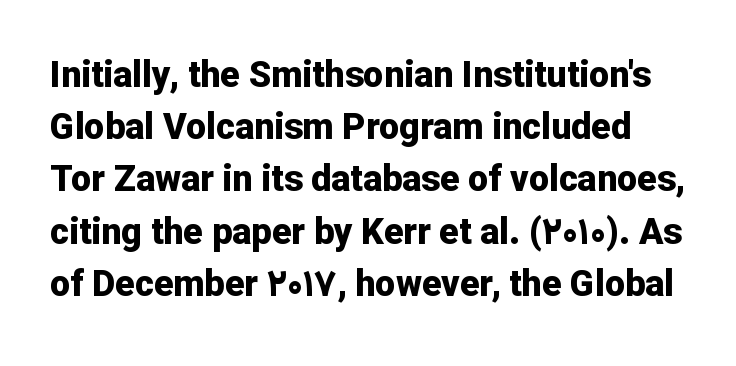
The image shows 36 px bold sans-serif type, upright; set normal line spacing (1.45x), normal letter spacing, not underlined; low stroke contrast and a medium x-height.
